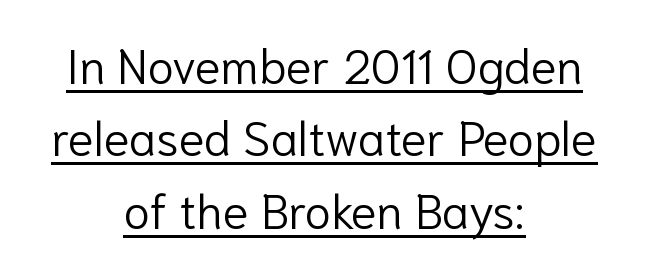
Honestly, the row spacing looks completely unremarkable. Each stroke keeps to a modest, everyday thickness or less. Observe the absence of serifs on each vertical stroke in this sample. Looks like someone drew a line under every word here.
